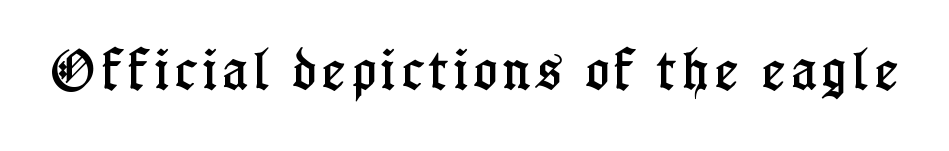
The image shows 44 px condensed serif type, upright; set not underlined; low stroke contrast and a medium x-height.
